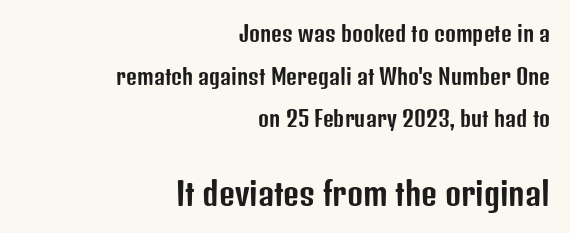
{"serif": "no", "italic": "no", "width": "condensed", "stroke_contrast": "low", "x_height": "medium", "monospaced": "no", "underline": "no", "align": "right", "line_spacing": "loose", "line_spacing_ratio": 2.03, "letter_spacing": "normal", "letter_spacing_em": 0.0, "larger_block": "second", "size_ratio": 1.48, "glyph_px": 31}
